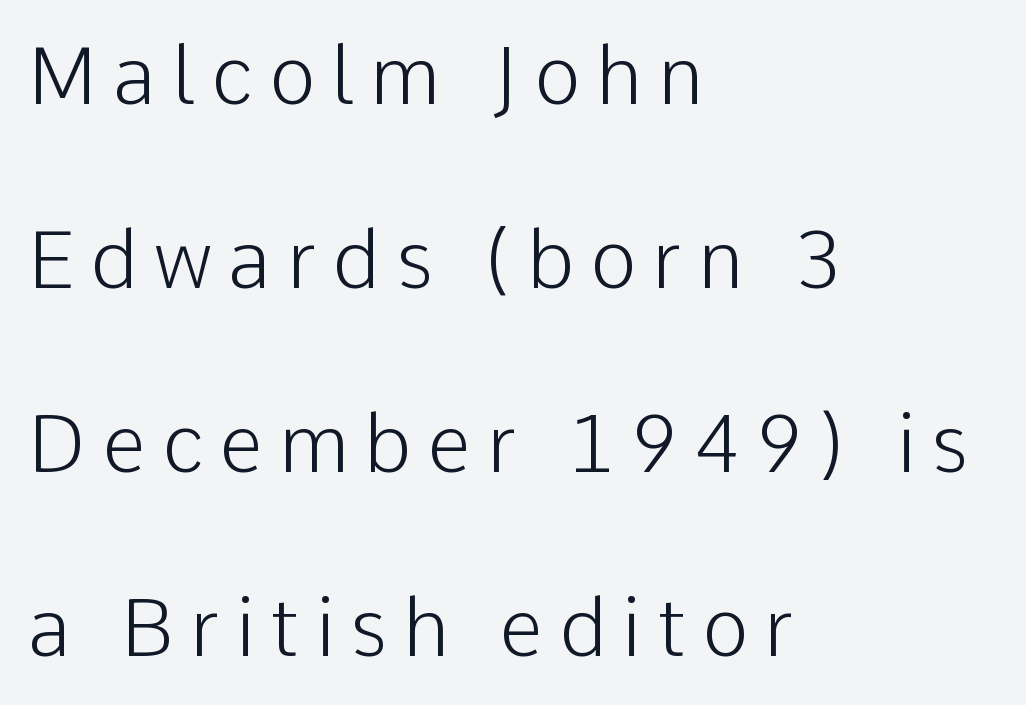
{"serif": "no", "italic": "no", "bold": "no", "weight": "light", "width": "normal", "stroke_contrast": "low", "x_height": "medium", "monospaced": "no", "underline": "no", "align": "left", "line_spacing": "loose", "line_spacing_ratio": 2.33, "letter_spacing": "wide", "letter_spacing_em": 0.2, "glyph_px": 79}
